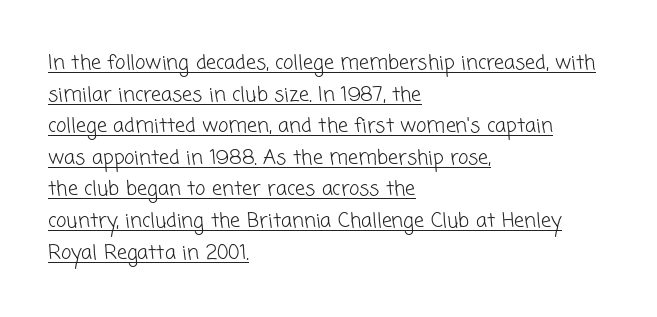
Q: Is the text bold? A: No.
Q: Is the text underlined? A: Yes.
Q: How is the paragraph aligned? A: Left-aligned.
Q: Is the spacing between letters normal or unusually wide? A: Normal.
Q: Is the spacing between lines tight, normal or loose? A: Normal.
